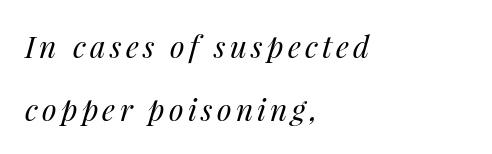
{"italic": "yes", "lean": "right", "slant_degrees": 14, "bold": "no", "weight": "regular", "width": "normal", "stroke_contrast": "medium", "x_height": "medium", "monospaced": "no", "underline": "no", "align": "left", "line_spacing": "loose", "line_spacing_ratio": 2.1, "glyph_px": 30}
